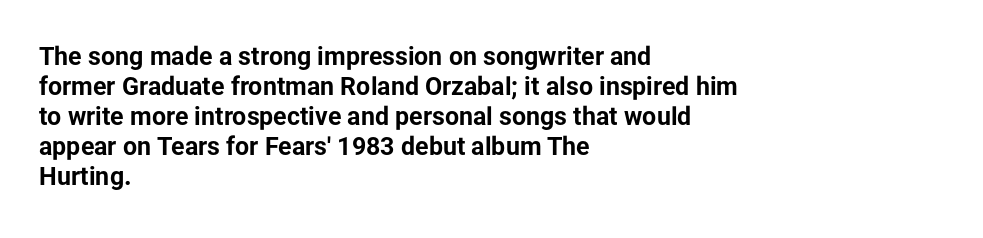
{"italic": "no", "bold": "yes", "underline": "no", "align": "left", "line_spacing_ratio": 1.2, "letter_spacing": "normal", "letter_spacing_em": 0.0, "glyph_px": 25}
